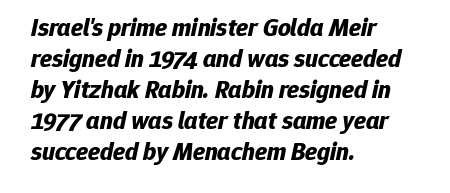
{"italic": "yes", "lean": "right", "slant_degrees": 12, "bold": "yes", "underline": "no", "align": "left", "line_spacing_ratio": 1.24, "letter_spacing": "normal", "letter_spacing_em": 0.0, "glyph_px": 25}
